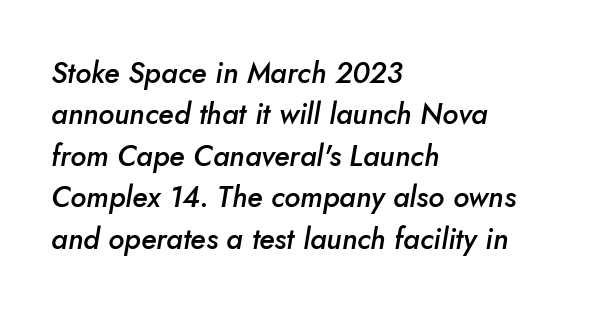
What weight is shown? A semibold, between regular and bold. The letters advance in unequal steps, a hallmark of proportional type. Teacher's note: observe the even left margin — that is flush-left alignment. The space directly below the letters is spotless. Standard letterfit; no display-style spreading of the glyphs.
